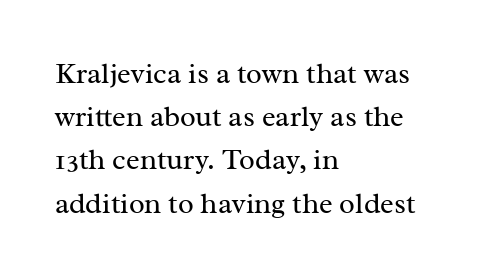
Q: Is the text bold? A: No.
Q: Is the text italic (slanted)? A: No, it is upright.
Q: Is the typeface a serif or a sans-serif typeface? A: Serif.
Q: Is the text underlined? A: No.
Q: How is the paragraph aligned? A: Left-aligned.
Q: Is the spacing between letters normal or unusually wide? A: Normal.
Q: Is the spacing between lines tight, normal or loose? A: Normal.
Q: Width (condensed, normal, or wide)? A: Normal.
Q: Stroke contrast? A: Medium.
Q: x-height? A: Medium.
Q: Monospaced? A: No.
